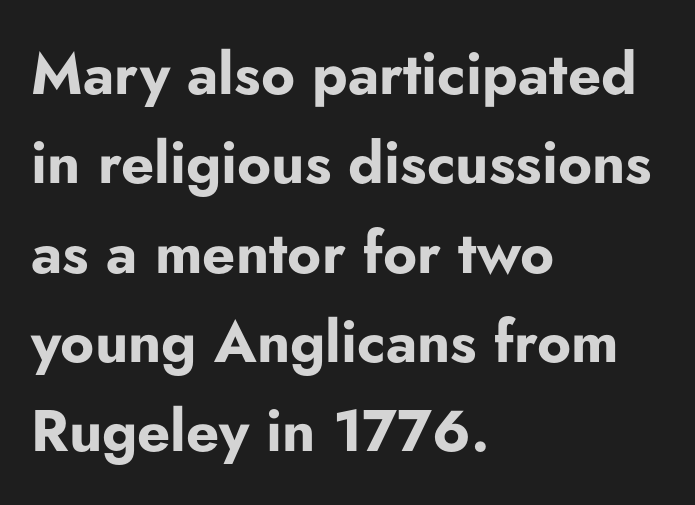
Q: Is the text bold? A: Yes.
Q: Is the text italic (slanted)? A: No, it is upright.
Q: Is the typeface a serif or a sans-serif typeface? A: Sans-serif.
Q: Is the text underlined? A: No.
Q: How is the paragraph aligned? A: Left-aligned.
Q: Is the spacing between letters normal or unusually wide? A: Normal.
Q: Is the spacing between lines tight, normal or loose? A: Normal.
Q: Width (condensed, normal, or wide)? A: Normal.
Q: Stroke contrast? A: Low.
Q: x-height? A: Small.
Q: Monospaced? A: No.
